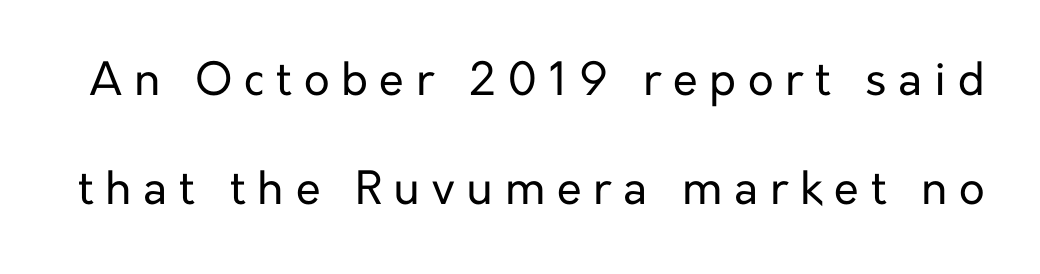
Q: Is the text bold? A: No.
Q: Is the text italic (slanted)? A: No, it is upright.
Q: Is the typeface a serif or a sans-serif typeface? A: Sans-serif.
Q: Is the text underlined? A: No.
Q: Is the spacing between letters normal or unusually wide? A: Unusually wide.
Q: Is the spacing between lines tight, normal or loose? A: Loose.
Q: Width (condensed, normal, or wide)? A: Normal.
Q: Stroke contrast? A: Low.
Q: x-height? A: Medium.
Q: Monospaced? A: No.
